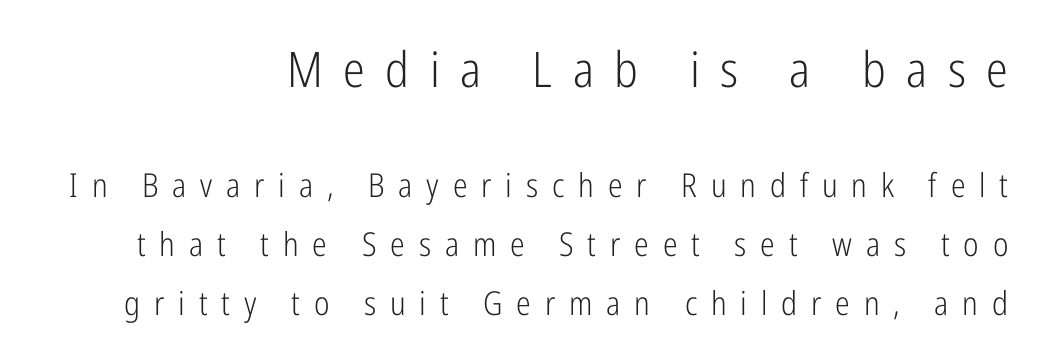
Q: Is the text bold? A: No.
Q: Is the text italic (slanted)? A: No, it is upright.
Q: Is the typeface a serif or a sans-serif typeface? A: Sans-serif.
Q: Is the text underlined? A: No.
Q: How is the paragraph aligned? A: Right-aligned.
Q: Is the spacing between letters normal or unusually wide? A: Unusually wide.
Q: Which block of text is set in a larger size, the first (top) or the second (bottom)? A: The first (top) one.
Q: Width (condensed, normal, or wide)? A: Condensed.
Q: Stroke contrast? A: Low.
Q: x-height? A: Medium.
Q: Monospaced? A: No.
